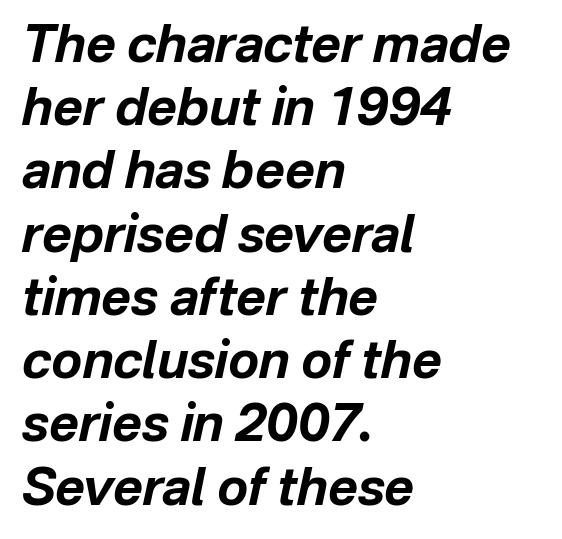
Q: Is the text bold? A: Yes.
Q: Is the text italic (slanted)? A: Yes, it leans right by about 12 degrees.
Q: Is the text underlined? A: No.
Q: How is the paragraph aligned? A: Left-aligned.
Q: Is the spacing between letters normal or unusually wide? A: Normal.
Q: Width (condensed, normal, or wide)? A: Normal.
Q: Stroke contrast? A: Low.
Q: x-height? A: Medium.
Q: Monospaced? A: No.
